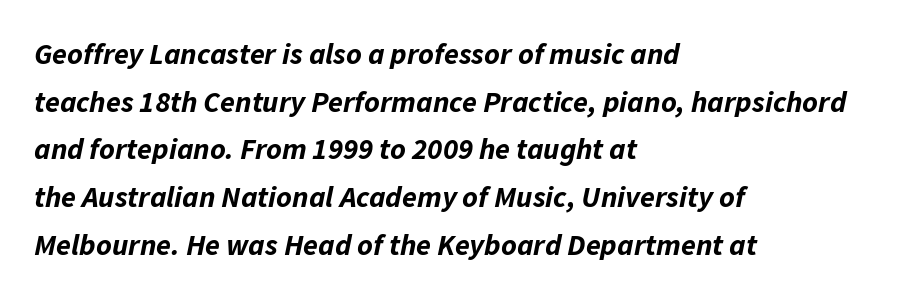
A full-strength bold gives these letters their thick strokes. Check under the words: just untouched page. Compared with typical body copy, the letter spacing here is the same. The face used here has a pronounced slope to its letters. Leading matches the norm, producing a regular column. The letters advance in unequal steps, a hallmark of proportional type.
